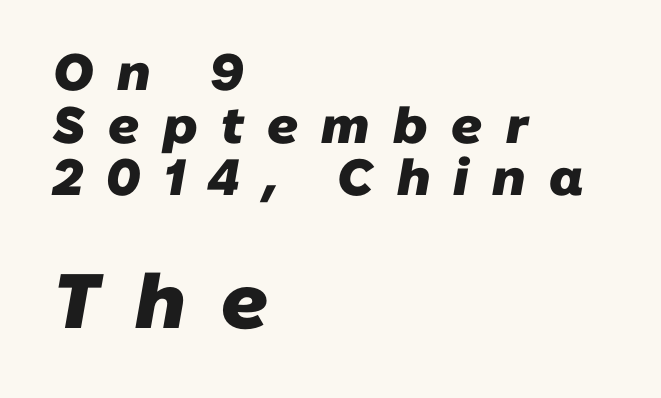
{"serif": "no", "bold": "yes", "weight": "heavy", "width": "normal", "stroke_contrast": "low", "x_height": "medium", "monospaced": "no", "underline": "no", "align": "left", "line_spacing": "tight", "line_spacing_ratio": 1.03, "letter_spacing": "wide", "letter_spacing_em": 0.46, "larger_block": "second", "size_ratio": 1.51, "glyph_px": 77}
